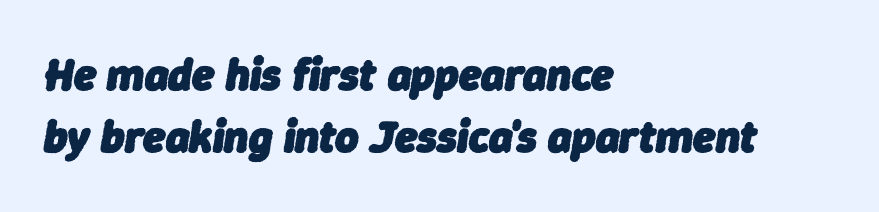
{"italic": "yes", "lean": "right", "slant_degrees": 9, "bold": "yes", "weight": "heavy", "width": "normal", "stroke_contrast": "low", "x_height": "medium", "monospaced": "no", "underline": "no", "align": "left", "line_spacing": "normal", "line_spacing_ratio": 1.38, "letter_spacing": "normal", "letter_spacing_em": 0.0, "glyph_px": 45}
